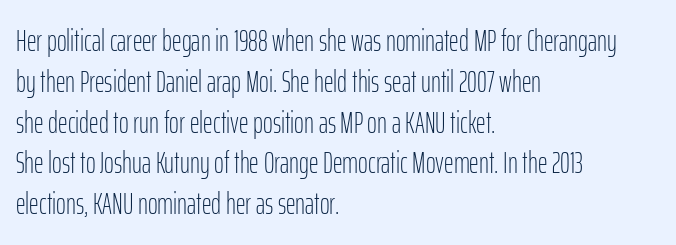
A typesetter would call this zero additional tracking. Note the varied advance widths — an 'i' is clearly narrower than an 'm'. Only glyphs here, with clear space below each row. Look at the bottom of the vertical strokes: they stop flat, with no serifs. The letters look calm and open, with moderate or lighter stems.
